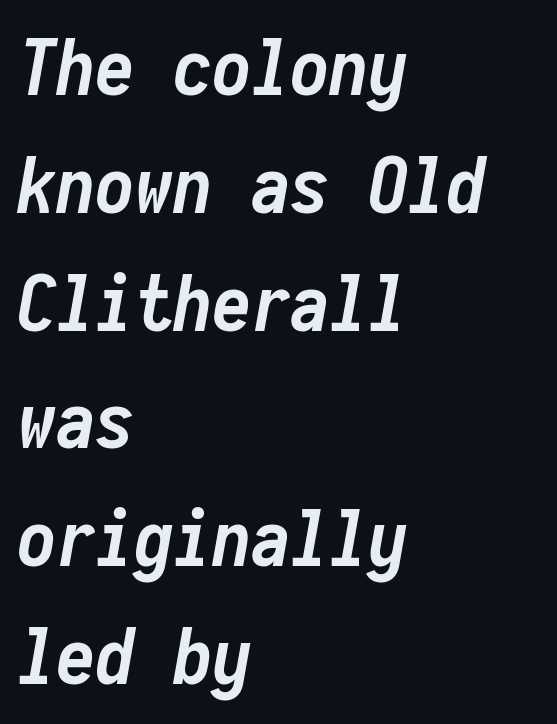
The image shows 78 px semibold, condensed type, italic (leaning right), monospaced; set left-aligned, normal line spacing (1.51x), normal letter spacing, not underlined; low stroke contrast and a medium x-height.
